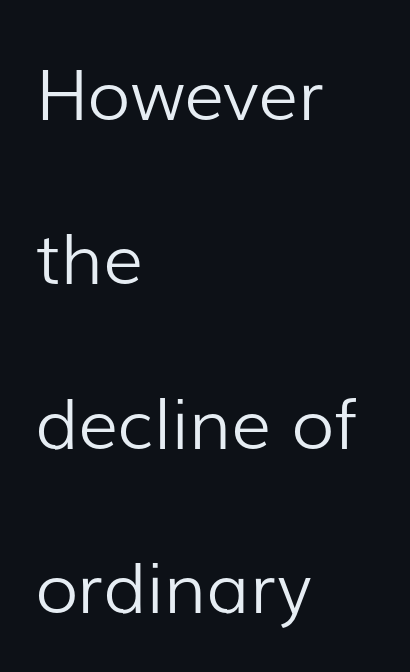
The image shows 70 px light sans-serif type, upright; set left-aligned, loose line spacing (2.35x), normal letter spacing, not underlined; low stroke contrast and a medium x-height.
